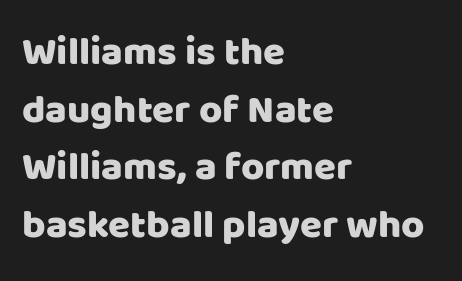
Character widths vary here, with narrow letters taking less room than wide ones. Horizontal alignment here is leftward, the default for most running prose. Short note: letters normally spaced. A normal amount of white space separates one row of letters from the next. No italicization has been applied; the sample stays upright.
